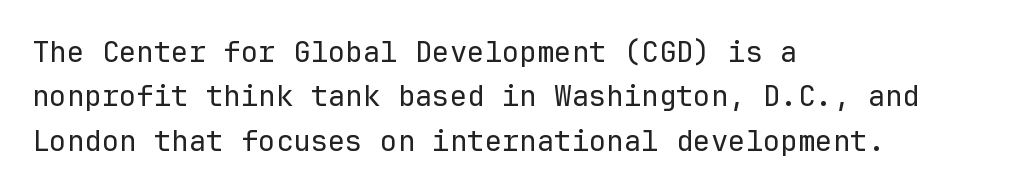
The weight tops out at a normal text grade. In terms of leading, this rendering sits right in the middle. Is this a sans? Yes — the strokes have no serifs. Short and long lines alike share a common starting point at left.
